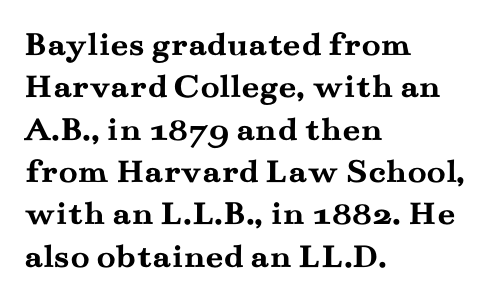
The image shows 35 px semibold, wide serif type, upright; set left-aligned, line spacing 1.21x, normal letter spacing, not underlined; medium stroke contrast and a small x-height.
